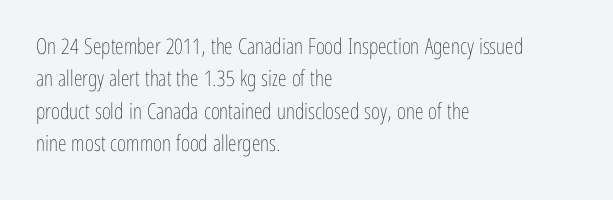
{"italic": "no", "bold": "no", "underline": "no", "align": "left", "line_spacing": "normal", "line_spacing_ratio": 1.47, "letter_spacing": "normal", "letter_spacing_em": 0.0, "glyph_px": 22}
